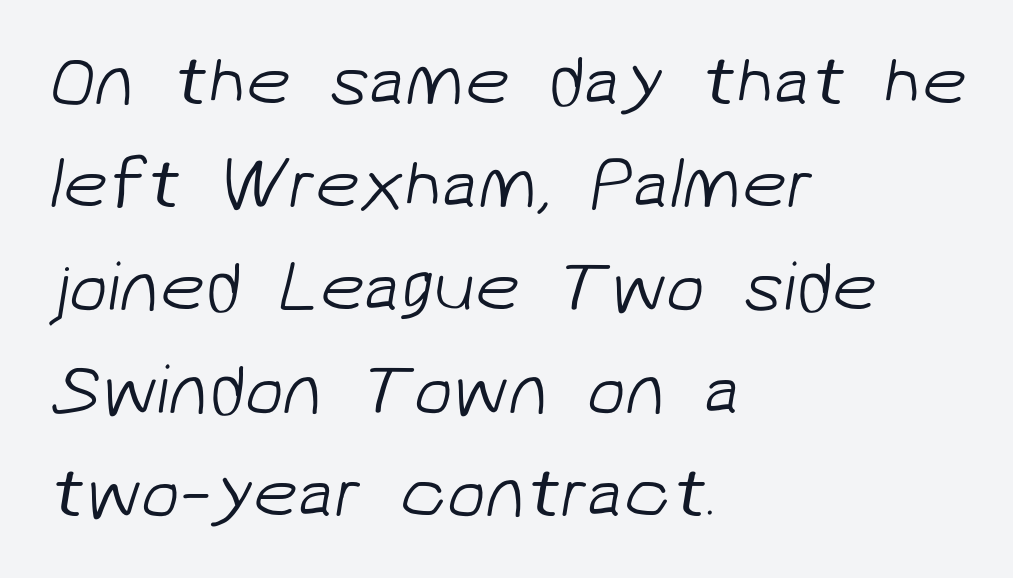
{"serif": "no", "bold": "no", "weight": "light", "width": "normal", "stroke_contrast": "low", "x_height": "medium", "monospaced": "no", "underline": "no", "align": "left", "line_spacing": "normal", "line_spacing_ratio": 1.45, "letter_spacing": "normal", "letter_spacing_em": 0.0, "glyph_px": 71}
